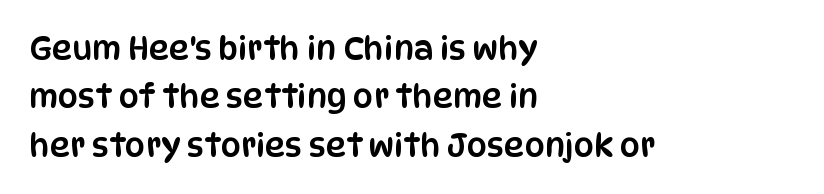
{"serif": "no", "italic": "no", "width": "condensed", "stroke_contrast": "low", "x_height": "large", "monospaced": "no", "underline": "no", "align": "left", "line_spacing": "normal", "line_spacing_ratio": 1.51, "letter_spacing": "normal", "letter_spacing_em": 0.0, "glyph_px": 32}
